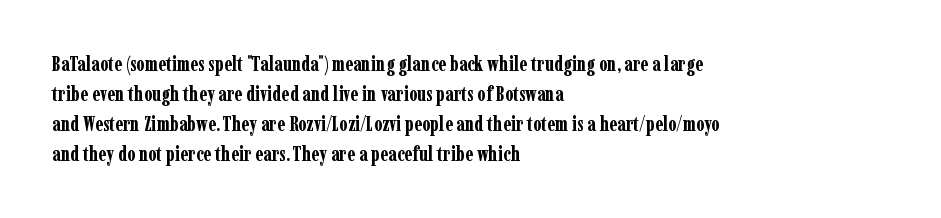
Q: Is the text bold? A: Yes.
Q: Is the text italic (slanted)? A: No, it is upright.
Q: Is the text underlined? A: No.
Q: How is the paragraph aligned? A: Left-aligned.
Q: Is the spacing between letters normal or unusually wide? A: Normal.
Q: Is the spacing between lines tight, normal or loose? A: Normal.
